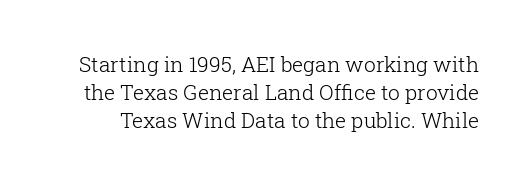
Q: Is the text bold? A: No.
Q: Is the text italic (slanted)? A: No, it is upright.
Q: Is the text underlined? A: No.
Q: Is the spacing between letters normal or unusually wide? A: Normal.
Q: Is the spacing between lines tight, normal or loose? A: Normal.
